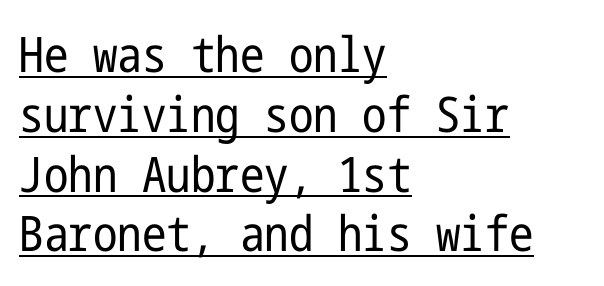
Q: Is the text bold? A: No.
Q: Is the text italic (slanted)? A: No, it is upright.
Q: Is the typeface a serif or a sans-serif typeface? A: Sans-serif.
Q: Is the text underlined? A: Yes.
Q: How is the paragraph aligned? A: Left-aligned.
Q: Is the spacing between letters normal or unusually wide? A: Normal.
Q: Width (condensed, normal, or wide)? A: Condensed.
Q: Stroke contrast? A: Low.
Q: x-height? A: Medium.
